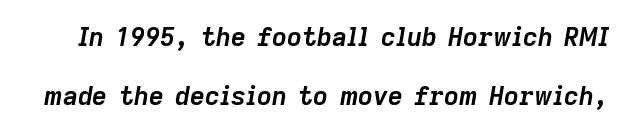
Q: Is the text bold? A: Yes.
Q: Is the text italic (slanted)? A: Yes, it leans right by about 9 degrees.
Q: Is the text underlined? A: No.
Q: Is the spacing between letters normal or unusually wide? A: Normal.
Q: Is the spacing between lines tight, normal or loose? A: Loose.
